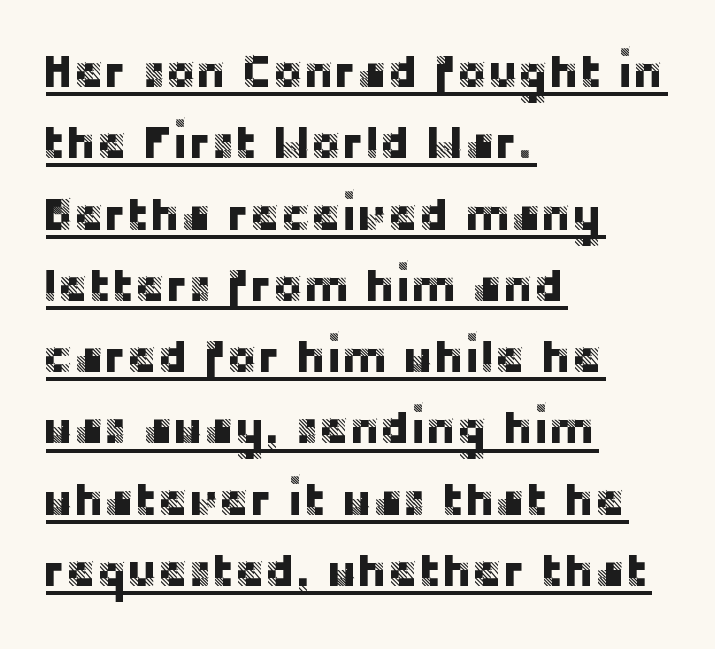
{"serif": "no", "italic": "no", "width": "normal", "stroke_contrast": "low", "x_height": "large", "monospaced": "no", "underline": "yes", "align": "left", "line_spacing": "normal", "line_spacing_ratio": 1.55, "letter_spacing": "normal", "letter_spacing_em": 0.0, "glyph_px": 46}
